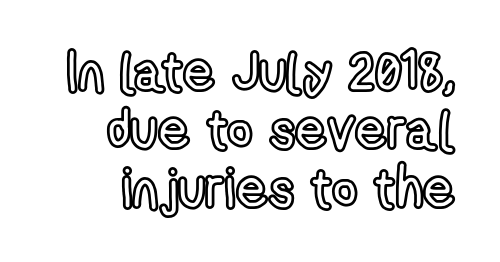
This rendering features lettering with no underline. Compared with typical paragraphs, the rows here are closer together. Glyph-to-glyph distance matches everyday printed text. Every stem runs plumb, perpendicular to the baseline.
